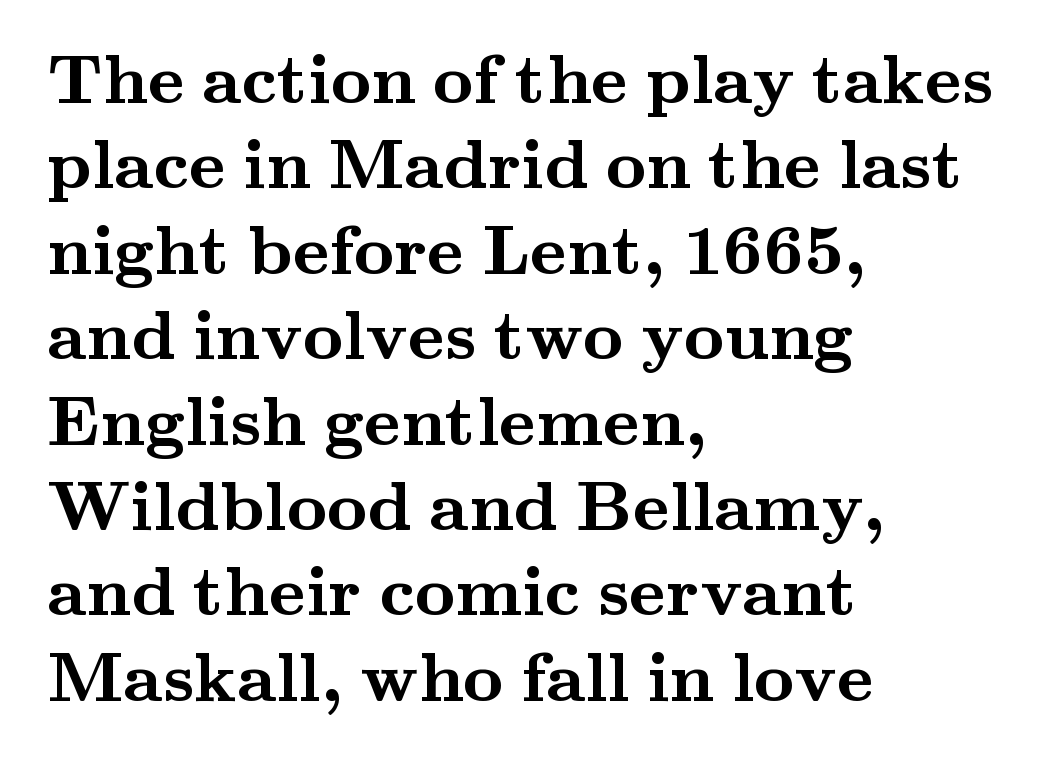
Italic? Not at all — the glyphs are vertical. The font is running at its bold setting. The typesetter chose a ragged-right arrangement here. A typesetter would call this proportional, since set widths differ per character. Descender tails drop into unmarked territory. Nobody touched the tracking dial on this one.
